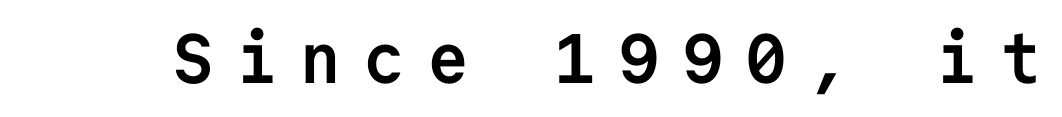
This sample has the even, mechanical cadence of fixed-width lettering. This sample uses a sans-serif face. The type is letterspaced generously, with wide tracking. Only glyphs here, with clear space below each row.
